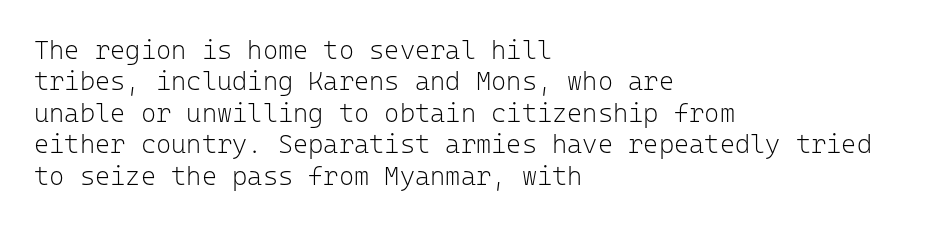
{"italic": "no", "bold": "no", "underline": "no", "align": "left", "line_spacing_ratio": 1.21, "letter_spacing": "normal", "letter_spacing_em": 0.0, "glyph_px": 26}
